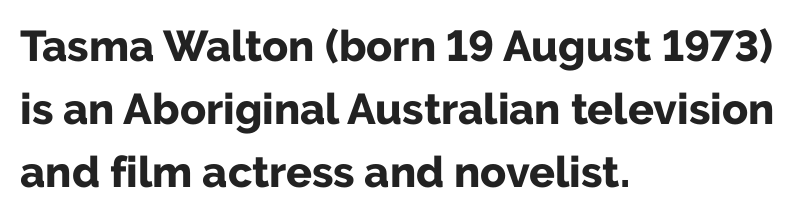
{"serif": "no", "italic": "no", "bold": "yes", "weight": "bold", "width": "normal", "stroke_contrast": "low", "x_height": "medium", "monospaced": "no", "underline": "no", "align": "left", "line_spacing": "normal", "line_spacing_ratio": 1.47, "letter_spacing": "normal", "letter_spacing_em": 0.0, "glyph_px": 43}
